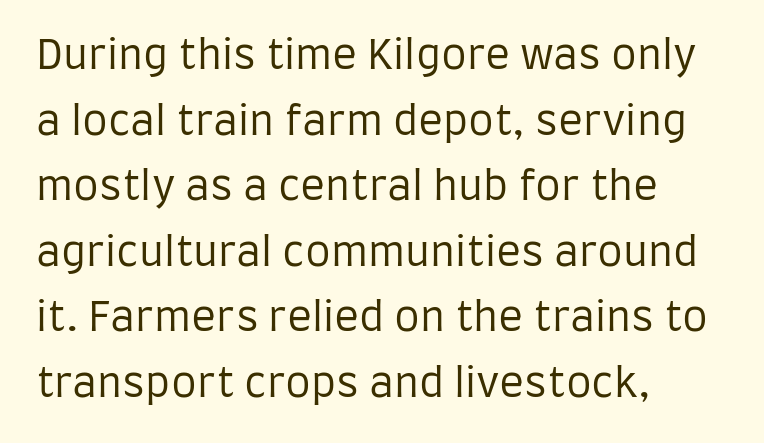
The image shows 41 px regular-weight, condensed sans-serif type, upright; set left-aligned, normal line spacing (1.6x), normal letter spacing, not underlined; low stroke contrast and a large x-height.
